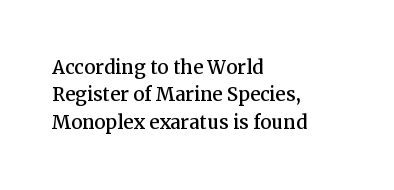
The passage is arranged the way most books set body copy — flush left. Default kerning and tracking; the words read as compact shapes. Interline gaps are noticeably narrow in this sample. Type without underlining. Unlike italic type, these characters show no tilt at all.
